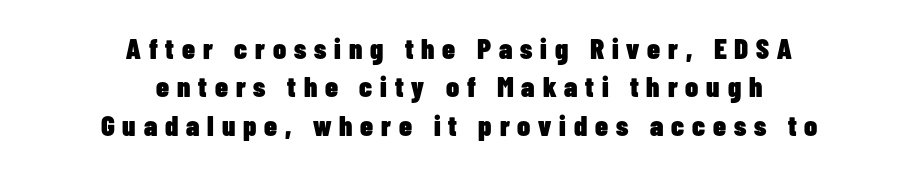
A typesetter would call this leading conventional body-copy spacing. Both edges are ragged and mirror each other, which tells us the setting is centered. The font family rendered here belongs to the sans-serif group. On the weight axis this lands at bold, roughly 700. A typesetter would call this proportional, since set widths differ per character. The gaps between neighbouring characters are conspicuously large.
